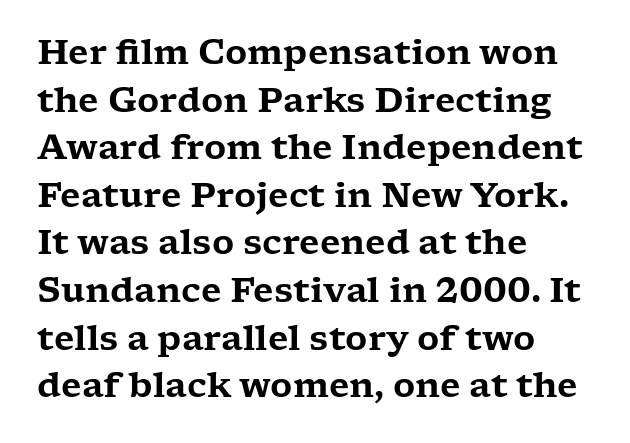
In terms of posture, this sample is upright. Only glyphs here, with clear space below each row. The passage shown has conventional tracking throughout. Is this a fixed-width face? No — the glyphs have proportional, varying widths.
